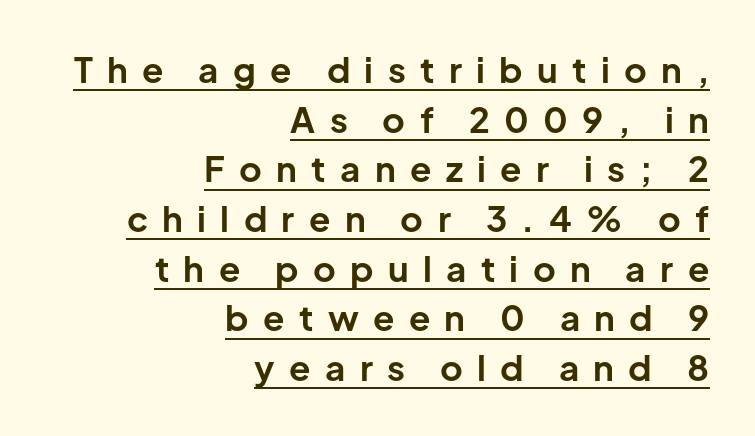
{"serif": "no", "italic": "no", "bold": "yes", "weight": "bold", "width": "normal", "stroke_contrast": "low", "x_height": "medium", "monospaced": "no", "underline": "yes", "align": "right", "line_spacing": "normal", "line_spacing_ratio": 1.42, "letter_spacing": "wide", "letter_spacing_em": 0.41, "glyph_px": 35}
